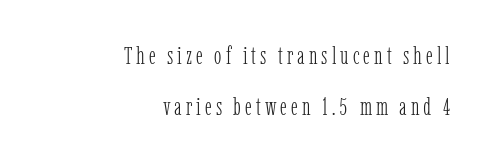
A bare baseline throughout the passage. The strokes carry an ordinary text weight at most. The lines are spread far apart with generous leading. Which margin do the lines hug? The right one — the left edge is uneven. The lettering holds an erect, upright posture throughout.
